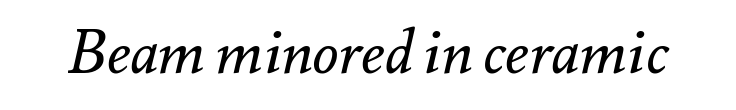
The cut favours lightness, reaching ordinary text weight at its darkest. A typesetter would call this proportional, since set widths differ per character. Would a proofreader flag this as italicized? Yes. Nothing unusual about the tracking: characters are spaced as the font intends. Descenders are the only things crossing below the line.
